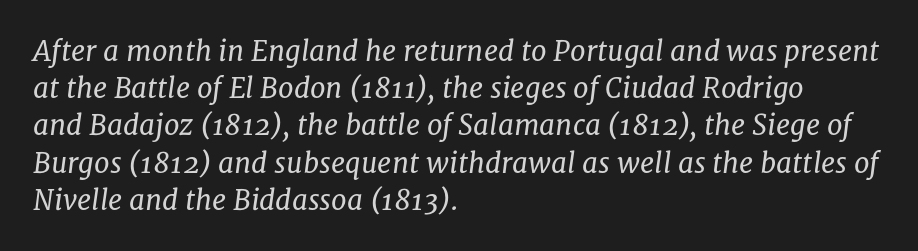
Only glyphs here, with clear space below each row. The lettering tilts uniformly, giving the passage an italic look. The letters advance in unequal steps, a hallmark of proportional type. The strokes are not fattened; the text isn't bold.
